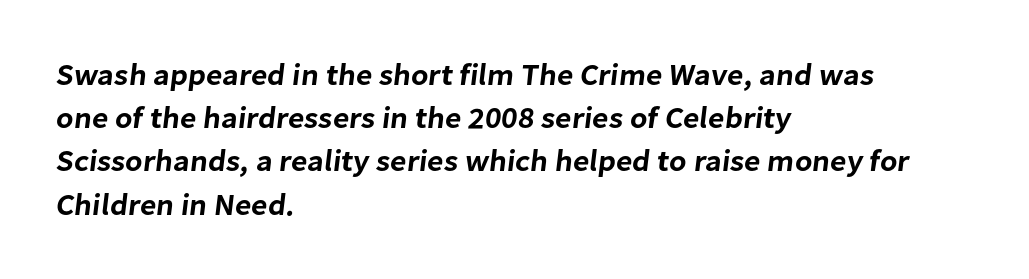
{"serif": "no", "width": "normal", "stroke_contrast": "low", "x_height": "medium", "monospaced": "no", "underline": "no", "align": "left", "line_spacing": "normal", "line_spacing_ratio": 1.44, "letter_spacing": "normal", "letter_spacing_em": 0.0, "glyph_px": 30}
